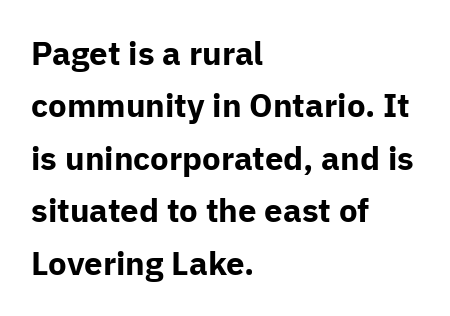
{"serif": "no", "italic": "no", "bold": "yes", "weight": "bold", "width": "normal", "stroke_contrast": "low", "x_height": "medium", "monospaced": "no", "underline": "no", "align": "left", "line_spacing": "normal", "line_spacing_ratio": 1.59, "letter_spacing": "normal", "letter_spacing_em": 0.0, "glyph_px": 33}
